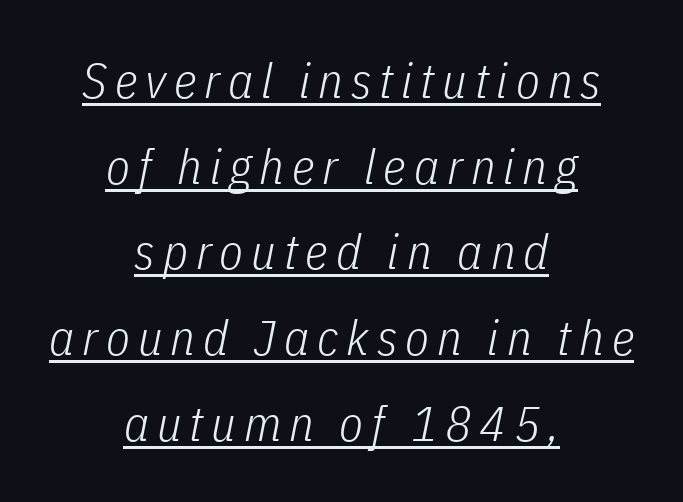
{"italic": "yes", "lean": "right", "slant_degrees": 11, "bold": "no", "weight": "light", "width": "condensed", "stroke_contrast": "low", "x_height": "medium", "monospaced": "no", "underline": "yes", "align": "center", "line_spacing_ratio": 1.75, "glyph_px": 49}
